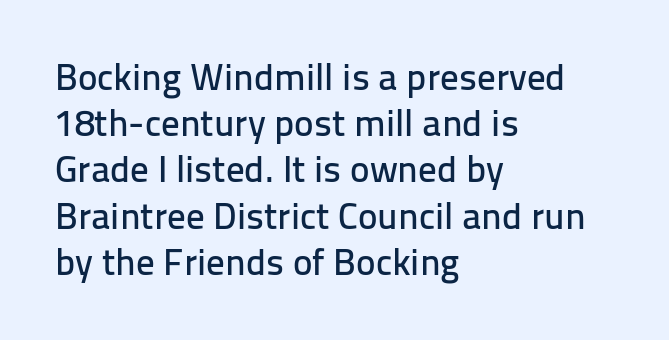
Between one letter and the next there's only the usual sliver of space. Type style note: lacks serifs. Horizontally, the lines are justified to the leading edge only. This is roman type, the default non-slanted kind. These lines are rendered in a variable-pitch font. The words here are not underlined.
